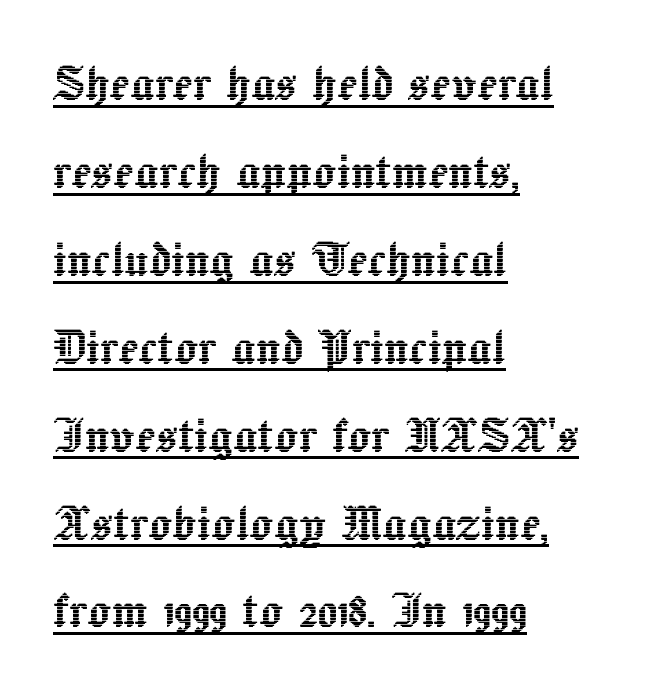
Glyph-to-glyph distance matches everyday printed text. Successive baselines arrive at the customary interval. Ascenders rise straight up at ninety degrees. This sample has the flowing, uneven cadence of proportional lettering.
